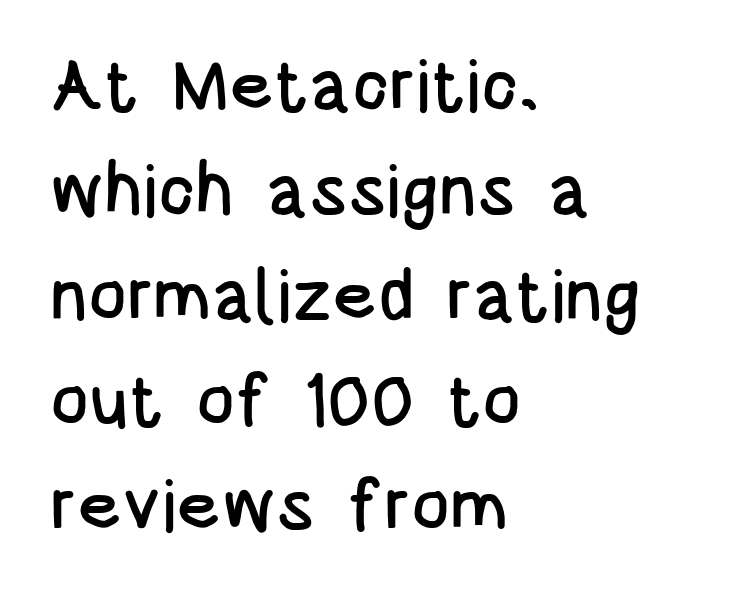
The image shows 72 px condensed sans-serif type, upright; set left-aligned, normal line spacing (1.46x), normal letter spacing, not underlined; low stroke contrast and a large x-height.
